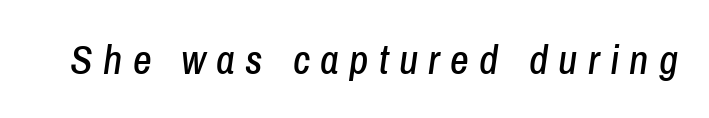
Decoration check: the copy has no underline. It's the slanting kind of type. A typesetter would call this proportional, since set widths differ per character. Caption: expanded tracking, letters set apart.
